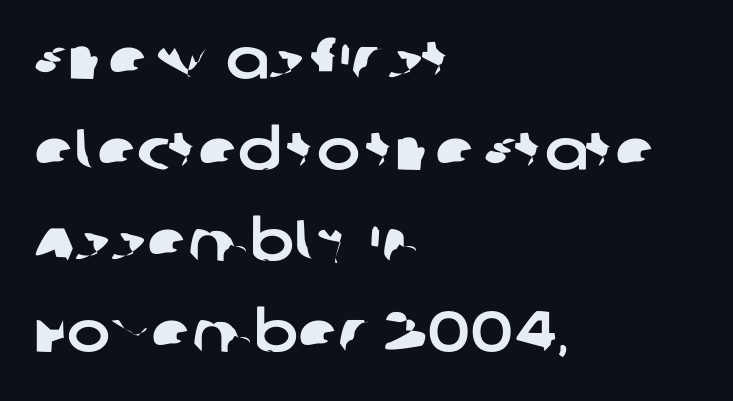
{"serif": "no", "width": "normal", "stroke_contrast": "low", "x_height": "large", "monospaced": "no", "underline": "no", "align": "left", "line_spacing": "normal", "line_spacing_ratio": 1.57, "letter_spacing": "normal", "letter_spacing_em": 0.0, "glyph_px": 58}
